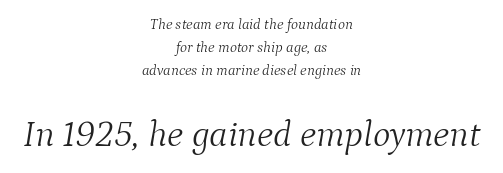
The image shows 37 px light serif type, italic (leaning right); set centered, normal line spacing (1.53x), normal letter spacing, not underlined; the second (bottom) block is 2.47x larger; medium stroke contrast and a medium x-height.
